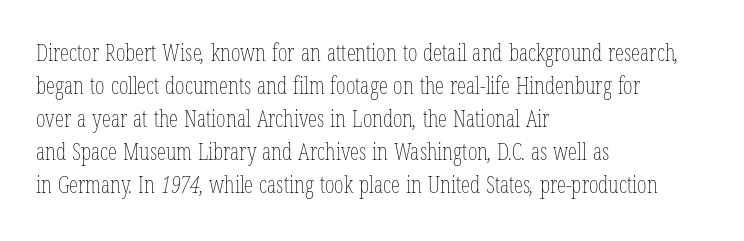
{"bold": "no", "underline": "no", "align": "left", "line_spacing": "normal", "line_spacing_ratio": 1.43, "letter_spacing": "normal", "letter_spacing_em": 0.0, "glyph_px": 23}
